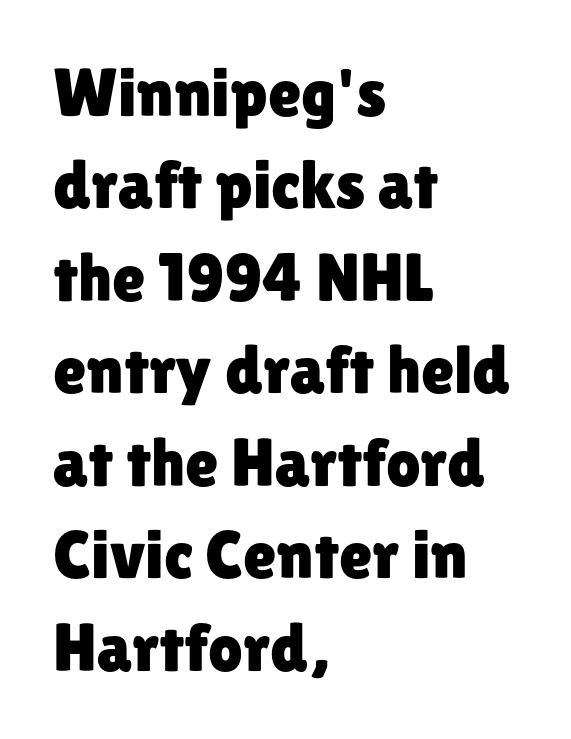
Q: Is the text italic (slanted)? A: No, it is upright.
Q: Is the typeface a serif or a sans-serif typeface? A: Sans-serif.
Q: Is the text underlined? A: No.
Q: How is the paragraph aligned? A: Left-aligned.
Q: Is the spacing between letters normal or unusually wide? A: Normal.
Q: Is the spacing between lines tight, normal or loose? A: Normal.
Q: Width (condensed, normal, or wide)? A: Normal.
Q: Stroke contrast? A: Low.
Q: x-height? A: Medium.
Q: Monospaced? A: No.
